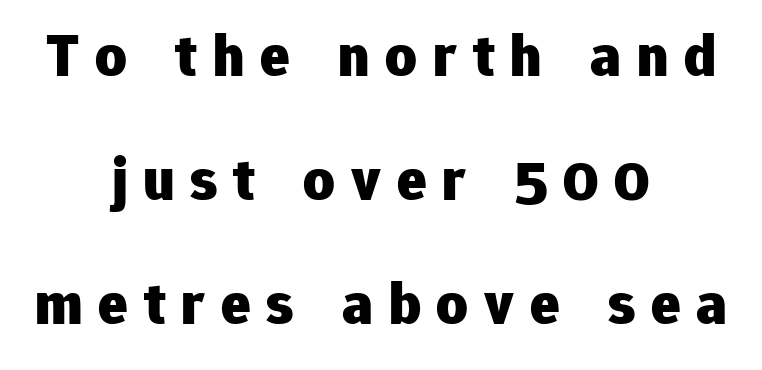
{"serif": "no", "italic": "no", "bold": "yes", "weight": "heavy", "width": "normal", "stroke_contrast": "low", "x_height": "medium", "monospaced": "no", "underline": "no", "align": "center", "line_spacing": "loose", "line_spacing_ratio": 2.03, "letter_spacing": "wide", "letter_spacing_em": 0.26, "glyph_px": 61}
